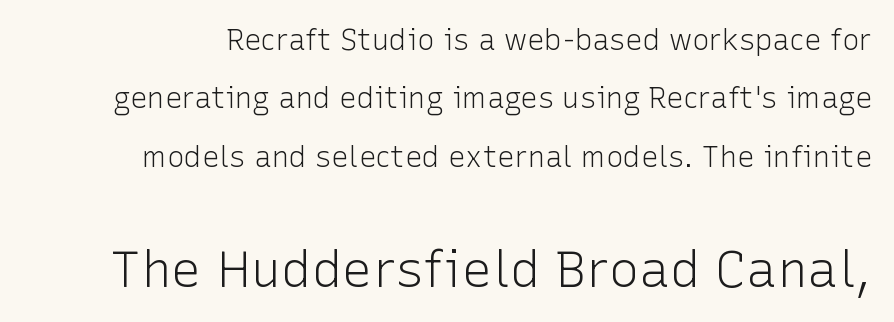
The lower block of text is set noticeably larger than the block above it. Any mark beneath the type? The region is blank. On a weight scale, this lands at 450 or below. Quick note: not italic, upright. A great deal of white space separates one row of letters from the next. No feet cap the strokes, marking this as sans-serif type.
